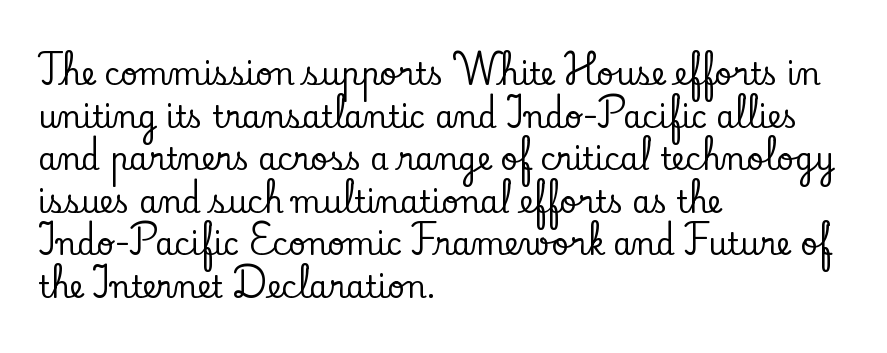
Q: Is the text italic (slanted)? A: No, it is upright.
Q: Is the typeface a serif or a sans-serif typeface? A: Serif.
Q: Is the text underlined? A: No.
Q: How is the paragraph aligned? A: Left-aligned.
Q: Is the spacing between letters normal or unusually wide? A: Normal.
Q: Is the spacing between lines tight, normal or loose? A: Normal.
Q: Width (condensed, normal, or wide)? A: Normal.
Q: Stroke contrast? A: Low.
Q: x-height? A: Small.
Q: Monospaced? A: No.
